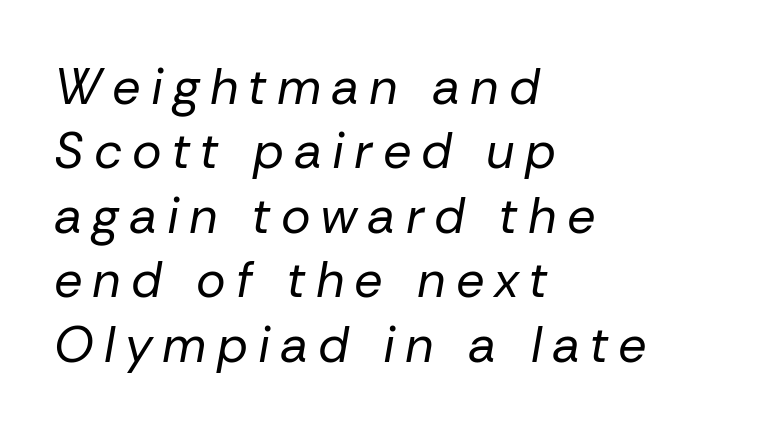
{"italic": "yes", "lean": "right", "slant_degrees": 10, "bold": "no", "weight": "regular", "width": "normal", "stroke_contrast": "low", "x_height": "medium", "monospaced": "no", "underline": "no", "align": "left", "line_spacing": "normal", "line_spacing_ratio": 1.29, "letter_spacing": "wide", "letter_spacing_em": 0.2, "glyph_px": 50}
